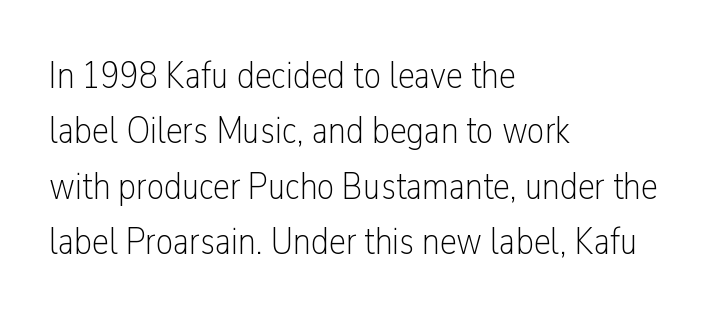
The line texture is even and compact thanks to regular tracking. Has an underline been added? It has not. The passage shown is typed in a proportional face where columns would drift. The lettering holds an erect, upright posture throughout. Vertical stems look standard width or narrower in stroke.
